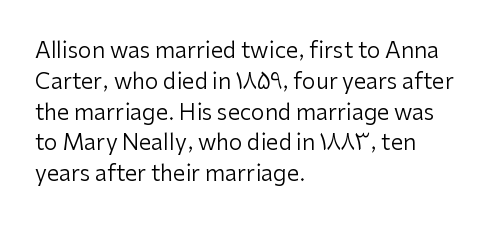
{"italic": "no", "bold": "no", "underline": "no", "align": "left", "line_spacing": "normal", "line_spacing_ratio": 1.4, "letter_spacing": "normal", "letter_spacing_em": 0.0, "glyph_px": 22}
